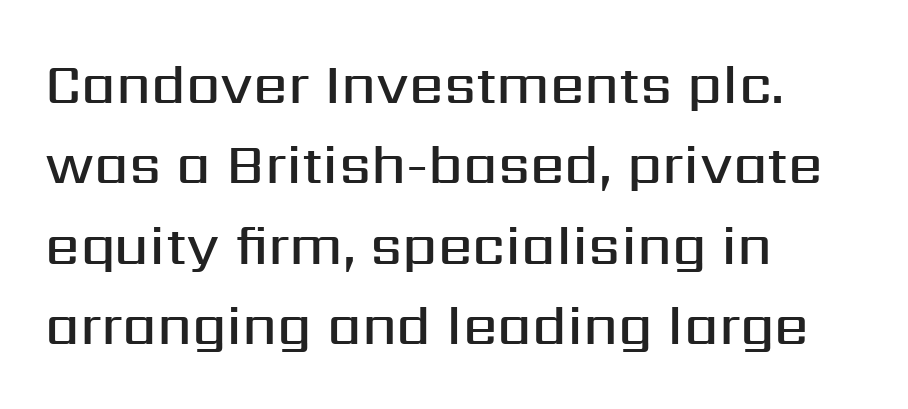
Q: Is the text bold? A: Semi-bold.
Q: Is the text italic (slanted)? A: No, it is upright.
Q: Is the typeface a serif or a sans-serif typeface? A: Sans-serif.
Q: Is the text underlined? A: No.
Q: How is the paragraph aligned? A: Left-aligned.
Q: Is the spacing between letters normal or unusually wide? A: Normal.
Q: Is the spacing between lines tight, normal or loose? A: Normal.
Q: Width (condensed, normal, or wide)? A: Normal.
Q: Stroke contrast? A: Medium.
Q: x-height? A: Medium.
Q: Monospaced? A: No.
